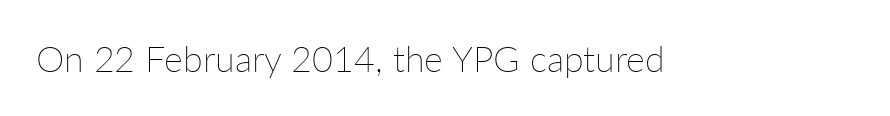
Quick note: underline off. This sample uses an upright cut, with every glyph sitting square on the baseline. Students, note that the glyphs here touch the page at normal intervals. The letters advance in unequal steps, a hallmark of proportional type. Stroke mass is kept to a normal reading level or below.
